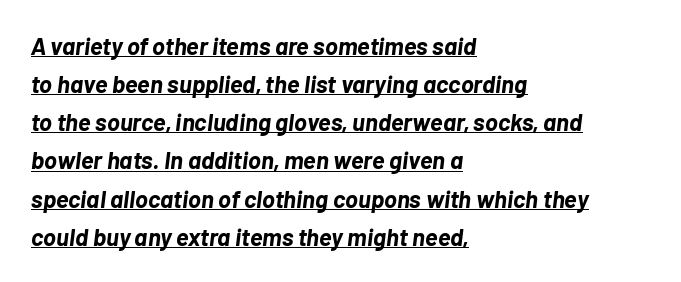
What weight is shown? A full bold with thick strokes. This is underlined copy, the kind a proofreader might mark for attention. The ragged edge is on the right, which tells us the setting is flush left. A typesetter would call this zero additional tracking. The face used here has a pronounced slope to its letters. The vertical gap from one line to the next is medium.
